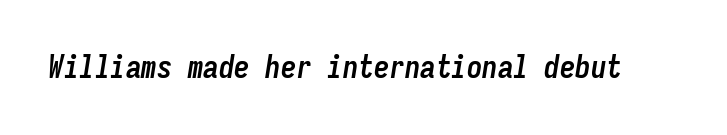
The image shows 31 px semibold, condensed type, italic (leaning right), monospaced; set normal letter spacing, not underlined; low stroke contrast and a medium x-height.
